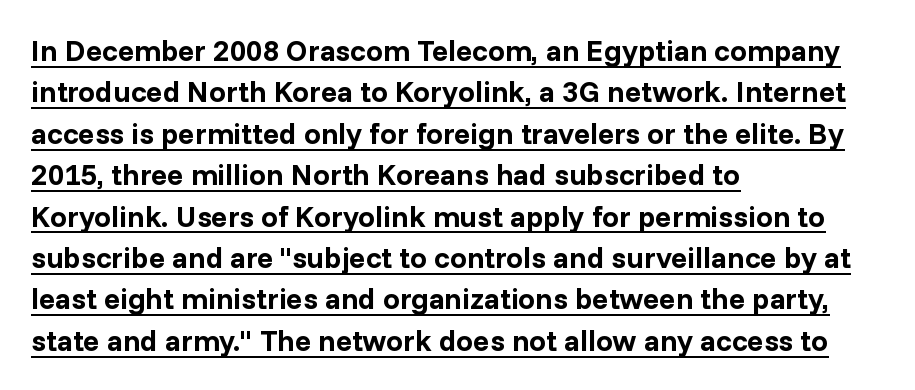
The letters sit at their default tracking, neither squeezed nor spread. Letterform terminals end flat and unadorned throughout the passage. The font is running at its bold setting. Line beginnings align vertically; line endings do not. Here the designer chose a conventional face with non-uniform glyph widths. Unlike italic type, these characters show no tilt at all.
